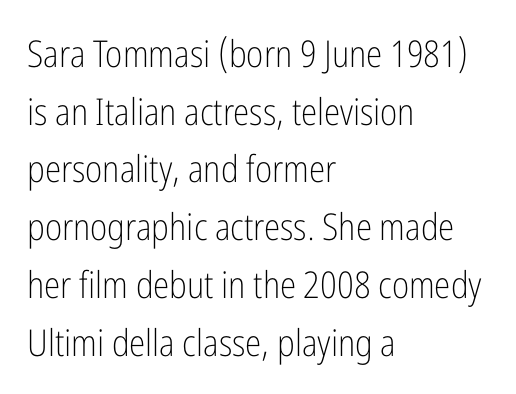
Q: Is the text bold? A: No.
Q: Is the text italic (slanted)? A: No, it is upright.
Q: Is the typeface a serif or a sans-serif typeface? A: Sans-serif.
Q: Is the text underlined? A: No.
Q: How is the paragraph aligned? A: Left-aligned.
Q: Is the spacing between letters normal or unusually wide? A: Normal.
Q: Is the spacing between lines tight, normal or loose? A: Normal.
Q: Width (condensed, normal, or wide)? A: Condensed.
Q: Stroke contrast? A: Low.
Q: x-height? A: Medium.
Q: Monospaced? A: No.
